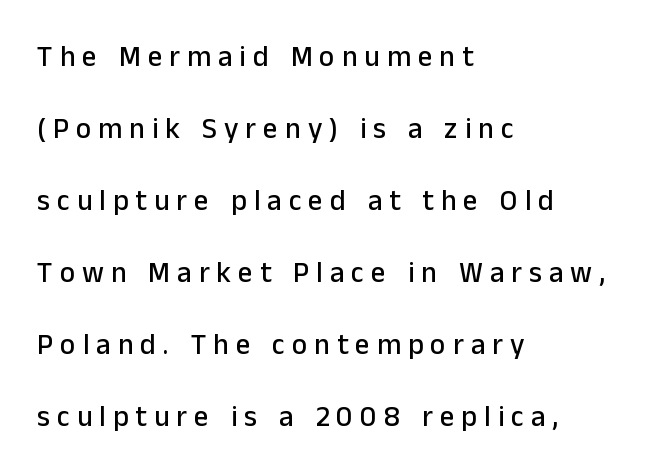
The passage shown is typed in a proportional face where columns would drift. The leading is generous, giving the passage an open texture. Underlining? Definitely not there. Upright lettering throughout.
